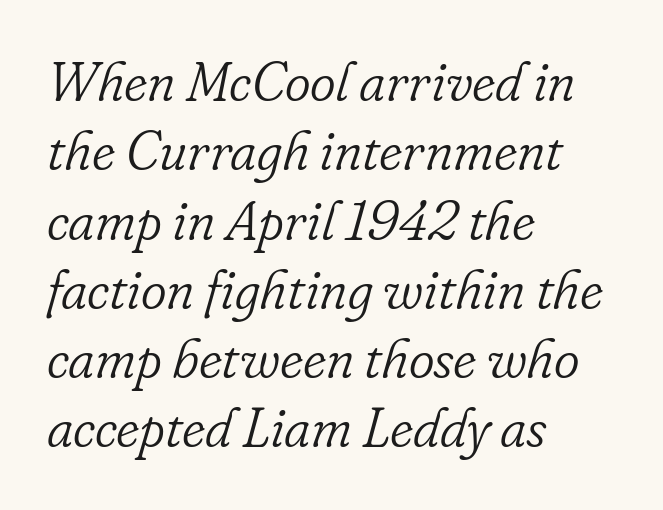
{"serif": "yes", "italic": "yes", "lean": "right", "slant_degrees": 16, "bold": "no", "weight": "light", "width": "normal", "stroke_contrast": "low", "x_height": "small", "monospaced": "no", "underline": "no", "align": "left", "line_spacing": "normal", "line_spacing_ratio": 1.26, "letter_spacing": "normal", "letter_spacing_em": 0.0, "glyph_px": 55}
